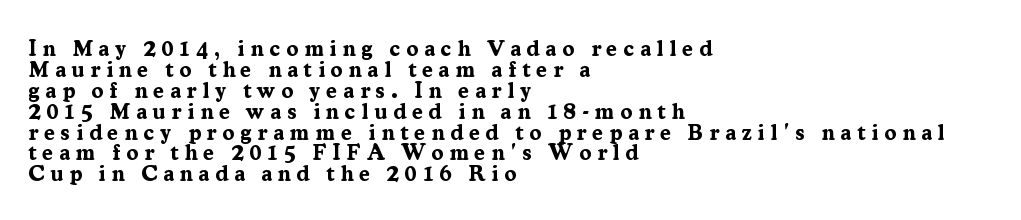
Q: Is the text bold? A: Yes.
Q: Is the text italic (slanted)? A: No, it is upright.
Q: Is the text underlined? A: No.
Q: How is the paragraph aligned? A: Left-aligned.
Q: Is the spacing between letters normal or unusually wide? A: Unusually wide.
Q: Is the spacing between lines tight, normal or loose? A: Tight.
